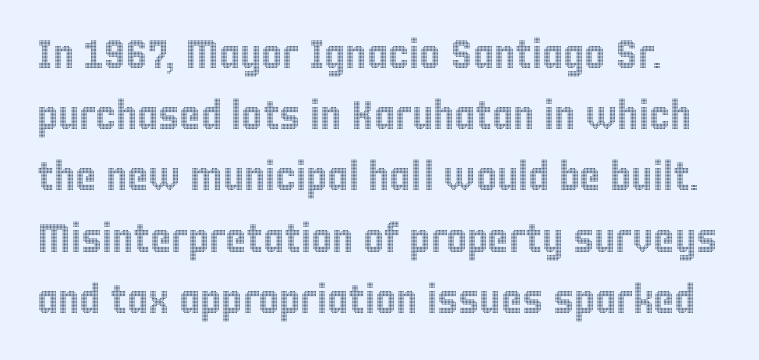
Q: Is the text italic (slanted)? A: No, it is upright.
Q: Is the text underlined? A: No.
Q: Is the spacing between letters normal or unusually wide? A: Normal.
Q: Is the spacing between lines tight, normal or loose? A: Normal.
Q: Width (condensed, normal, or wide)? A: Condensed.
Q: x-height? A: Large.
Q: Monospaced? A: No.
